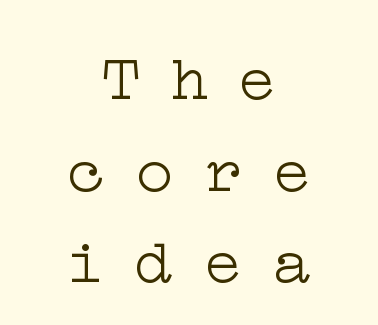
The image shows 65 px light, wide serif type, upright; set centered, normal line spacing (1.41x), unusually wide letter spacing (+0.46 em), not underlined; low stroke contrast and a medium x-height.
